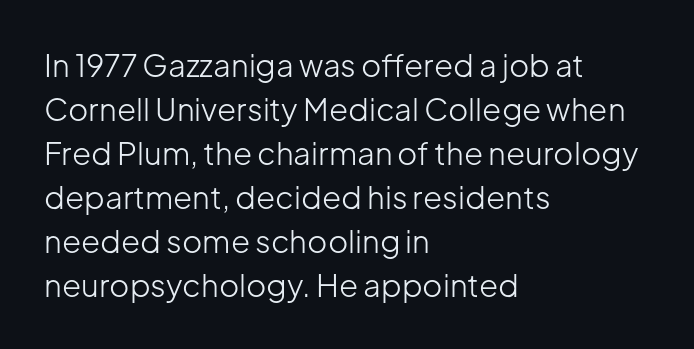
Q: Is the text bold? A: No.
Q: Is the text italic (slanted)? A: No, it is upright.
Q: Is the typeface a serif or a sans-serif typeface? A: Sans-serif.
Q: Is the text underlined? A: No.
Q: How is the paragraph aligned? A: Left-aligned.
Q: Is the spacing between letters normal or unusually wide? A: Normal.
Q: Is the spacing between lines tight, normal or loose? A: Normal.
Q: Width (condensed, normal, or wide)? A: Normal.
Q: Stroke contrast? A: Low.
Q: x-height? A: Medium.
Q: Monospaced? A: No.
